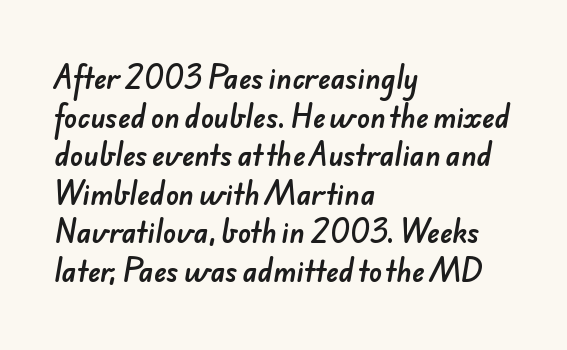
{"underline": "no", "align": "left", "line_spacing": "normal", "line_spacing_ratio": 1.43, "letter_spacing": "normal", "letter_spacing_em": 0.0, "glyph_px": 27}
